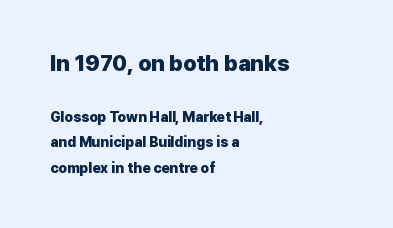
Q: Is the text bold? A: Yes.
Q: Is the text italic (slanted)? A: No, it is upright.
Q: Is the text underlined? A: No.
Q: How is the paragraph aligned? A: Left-aligned.
Q: Is the spacing between letters normal or unusually wide? A: Normal.
Q: Which block of text is set in a larger size, the first (top) or the second (bottom)? A: The first (top) one.
